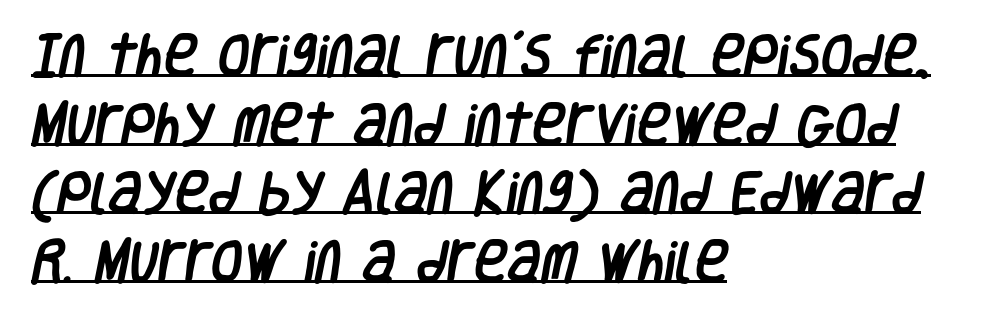
Glyph-to-glyph distance matches everyday printed text. Short and long lines alike share a common starting point at left. In terms of letterform style, serifs are entirely absent. Is this a fixed-width face? No — the glyphs have proportional, varying widths. Successive baselines arrive at the customary interval. Each line of the rendering has a horizontal stroke beneath the glyphs.
